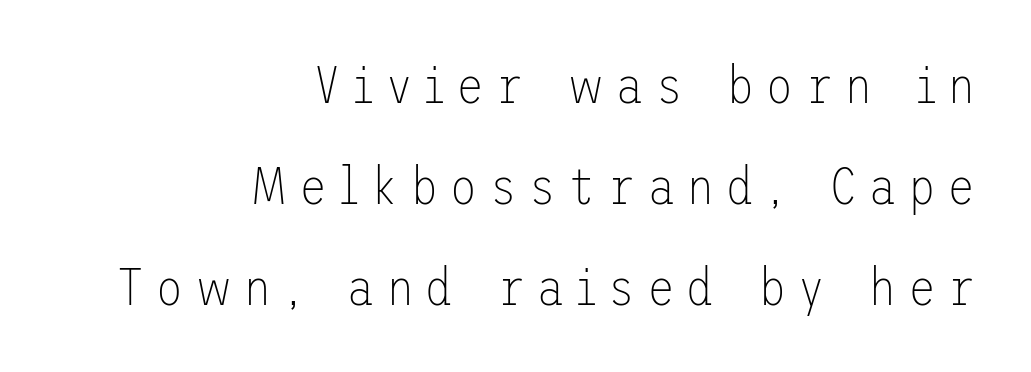
{"serif": "no", "italic": "no", "bold": "no", "weight": "thin", "width": "normal", "stroke_contrast": "low", "x_height": "medium", "underline": "no", "align": "right", "line_spacing": "loose", "line_spacing_ratio": 1.94, "letter_spacing": "wide", "letter_spacing_em": 0.21, "glyph_px": 52}
